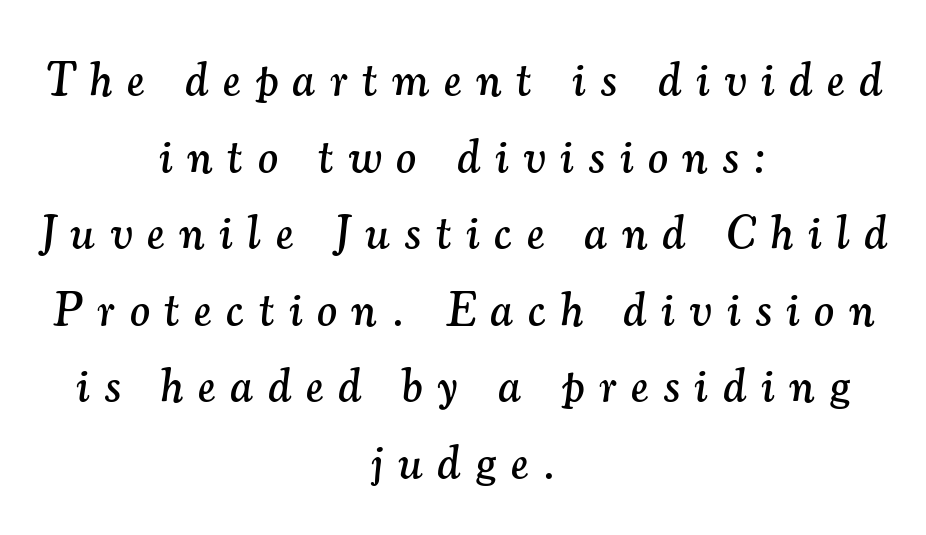
Q: Is the text italic (slanted)? A: Yes, it leans right by about 7 degrees.
Q: Is the typeface a serif or a sans-serif typeface? A: Serif.
Q: Is the text underlined? A: No.
Q: How is the paragraph aligned? A: Centered.
Q: Is the spacing between letters normal or unusually wide? A: Unusually wide.
Q: Is the spacing between lines tight, normal or loose? A: Normal.
Q: Width (condensed, normal, or wide)? A: Normal.
Q: Stroke contrast? A: Medium.
Q: x-height? A: Small.
Q: Monospaced? A: No.
